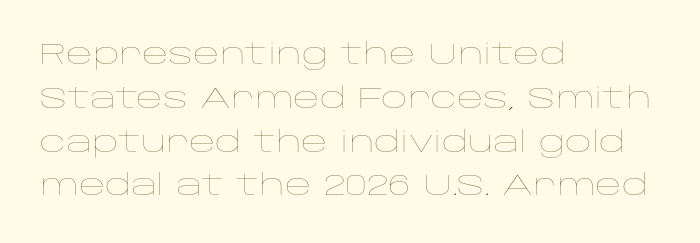
These lines stack with their left ends in a neat column. Just letters on the line, the space beneath them empty. Vertically, the passage feels balanced, rows spaced as you'd expect. Posture: straight, roman, zero tilt.
